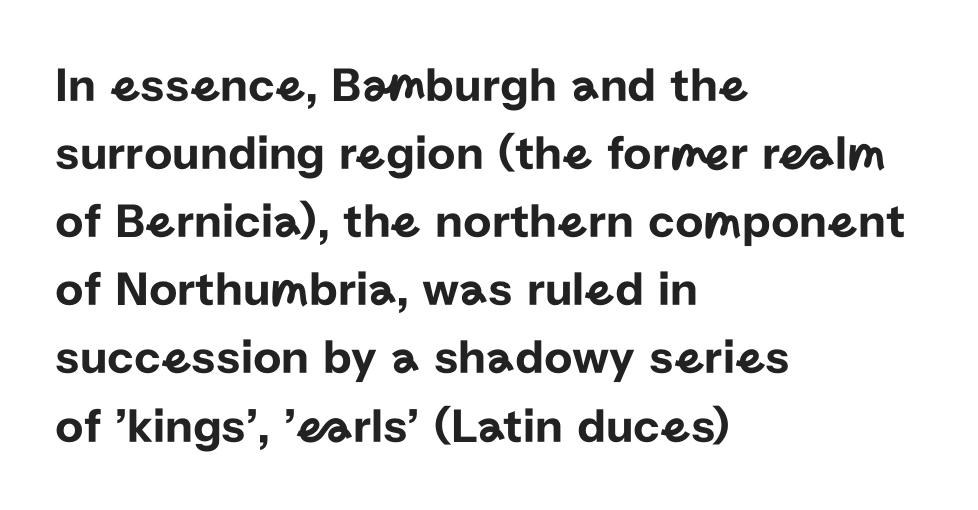
{"serif": "no", "italic": "no", "width": "normal", "stroke_contrast": "low", "x_height": "medium", "monospaced": "no", "underline": "no", "align": "left", "line_spacing": "normal", "line_spacing_ratio": 1.39, "letter_spacing": "normal", "letter_spacing_em": 0.0, "glyph_px": 49}
